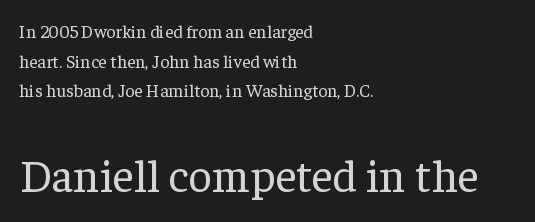
The letters in the lower block stand taller than those in the block above. Check the space under the baseline: it is left empty. The face used here is rendered with its standard letterfit. Summary of vertical rhythm: regular, with standard interline spacing.
